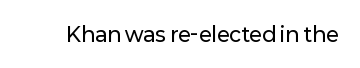
Q: Is the text italic (slanted)? A: No, it is upright.
Q: Is the text underlined? A: No.
Q: Is the spacing between letters normal or unusually wide? A: Normal.
